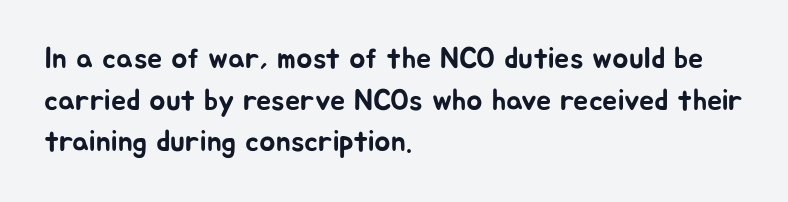
The image shows 30 px sans-serif type, upright; set left-aligned, normal line spacing (1.39x), normal letter spacing, not underlined; low stroke contrast and a medium x-height.
